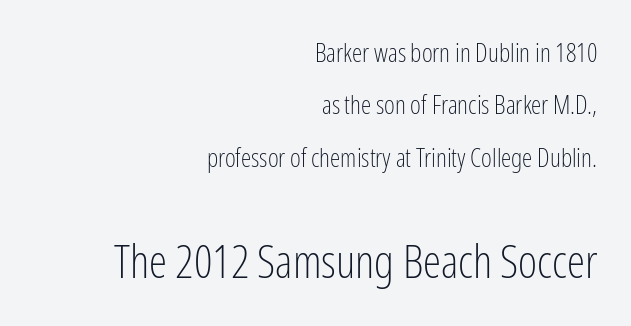
Q: Is the text bold? A: No.
Q: Is the text italic (slanted)? A: No, it is upright.
Q: Is the typeface a serif or a sans-serif typeface? A: Sans-serif.
Q: Is the text underlined? A: No.
Q: How is the paragraph aligned? A: Right-aligned.
Q: Is the spacing between letters normal or unusually wide? A: Normal.
Q: Is the spacing between lines tight, normal or loose? A: Loose.
Q: Which block of text is set in a larger size, the first (top) or the second (bottom)? A: The second (bottom) one.
Q: Width (condensed, normal, or wide)? A: Condensed.
Q: Stroke contrast? A: Low.
Q: x-height? A: Medium.
Q: Monospaced? A: No.
